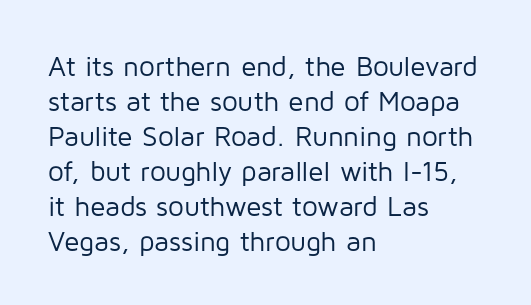
{"serif": "no", "italic": "no", "bold": "no", "weight": "regular", "width": "normal", "stroke_contrast": "low", "x_height": "medium", "monospaced": "no", "underline": "no", "align": "left", "line_spacing": "normal", "line_spacing_ratio": 1.25, "letter_spacing": "normal", "letter_spacing_em": 0.0, "glyph_px": 28}
